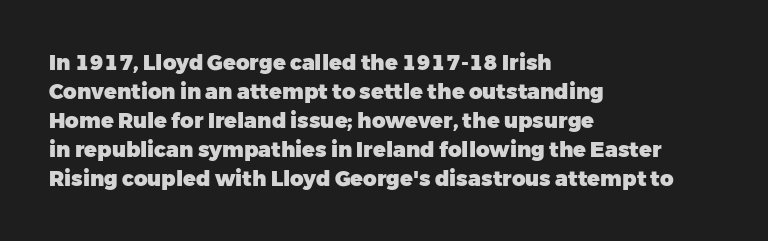
The lines are quadded left. These lines keep a tight, regular rhythm from letter to letter. The gap between lines stays unmarked. It's the straight-up-and-down kind of type. The rendering uses a moderate line-height, typical for paragraphs. Pretty heavy lettering here — definitely bold.
